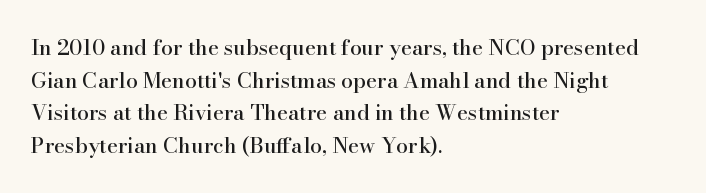
Q: Is the text italic (slanted)? A: No, it is upright.
Q: Is the text underlined? A: No.
Q: How is the paragraph aligned? A: Left-aligned.
Q: Is the spacing between letters normal or unusually wide? A: Normal.
Q: Is the spacing between lines tight, normal or loose? A: Normal.
